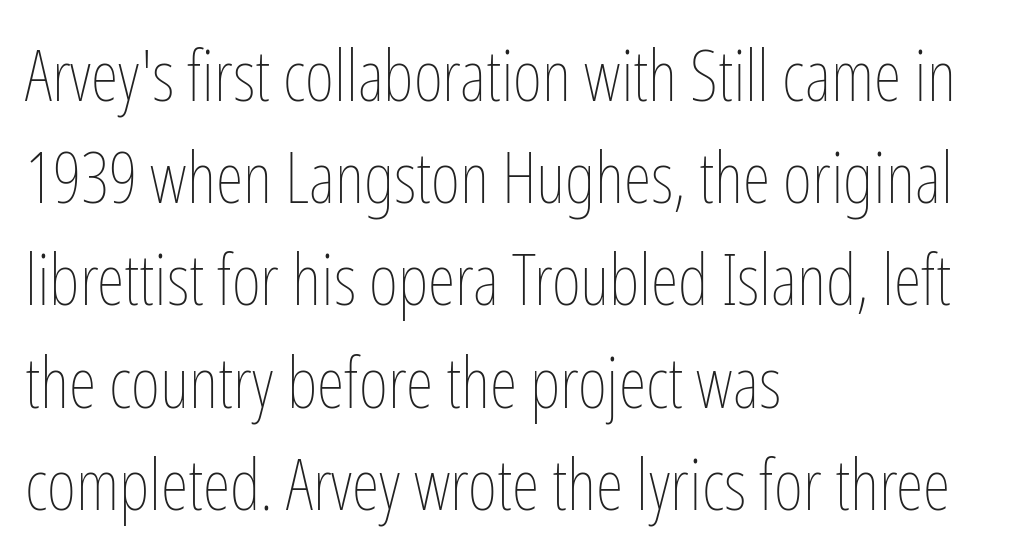
Think of a printed novel: that variable character pitch is what you see here. Compared with a typical body face, this is equally light or lighter still. Default kerning and tracking; the words read as compact shapes. Baseline-to-baseline distance is the conventional proportion of letter height. Rule under the text: the space is simply empty. Notice how the stems are strictly vertical — no italics here.
